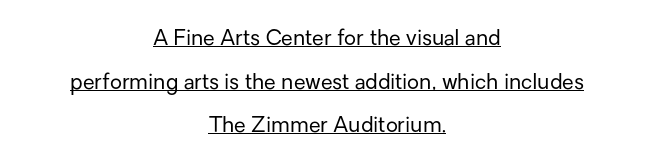
Q: Is the text bold? A: No.
Q: Is the text italic (slanted)? A: No, it is upright.
Q: Is the text underlined? A: Yes.
Q: How is the paragraph aligned? A: Centered.
Q: Is the spacing between letters normal or unusually wide? A: Normal.
Q: Is the spacing between lines tight, normal or loose? A: Loose.
